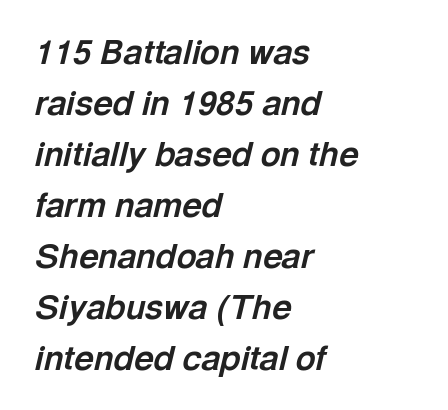
The image shows 34 px bold type, italic (leaning right); set left-aligned, normal line spacing (1.5x), normal letter spacing, not underlined; a medium x-height.
